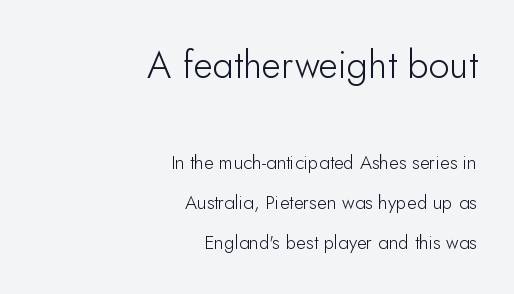
The image shows 38 px light sans-serif type, upright; set right-aligned, loose line spacing (2.11x), normal letter spacing, not underlined; the first (top) block is 2.0x larger; low stroke contrast and a small x-height.
